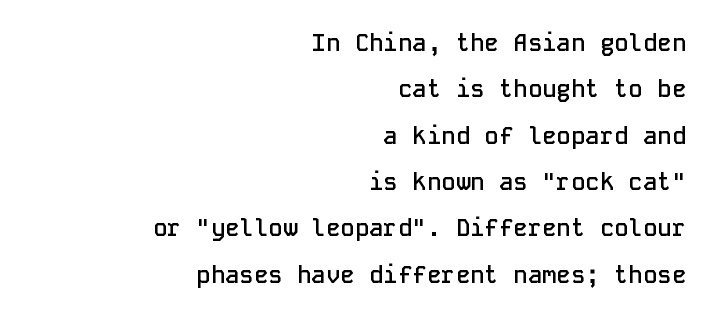
{"italic": "no", "bold": "semi", "underline": "no", "align": "right", "line_spacing": "loose", "line_spacing_ratio": 1.93, "letter_spacing": "normal", "letter_spacing_em": 0.0, "glyph_px": 24}
